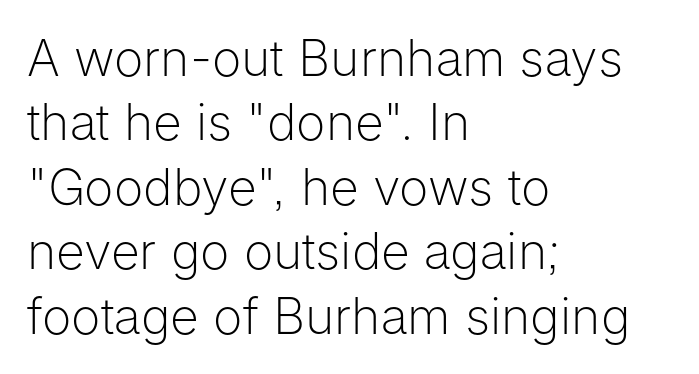
Stroke mass is kept to a normal reading level or below. Spacing between characters is what you'd get straight out of the box. A typesetter would label this face a sans. Horizontally, the lines are justified to the leading edge only.
